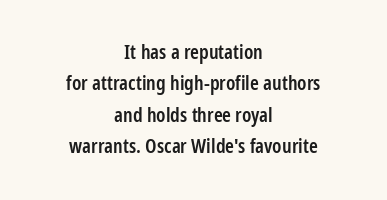
Leading: standard. The gap between lines stays unmarked. Nothing unusual about the tracking: characters are spaced as the font intends. Both edges are ragged and mirror each other, which tells us the setting is centered.
